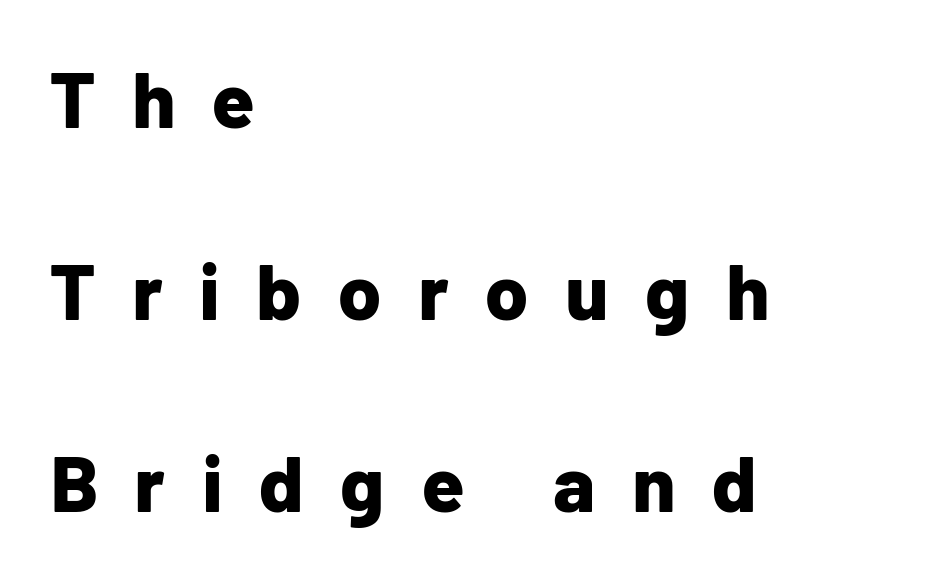
{"serif": "no", "italic": "no", "bold": "yes", "weight": "bold", "width": "normal", "stroke_contrast": "low", "x_height": "medium", "monospaced": "no", "underline": "no", "align": "left", "line_spacing": "loose", "line_spacing_ratio": 2.46, "letter_spacing": "wide", "letter_spacing_em": 0.47, "glyph_px": 78}
